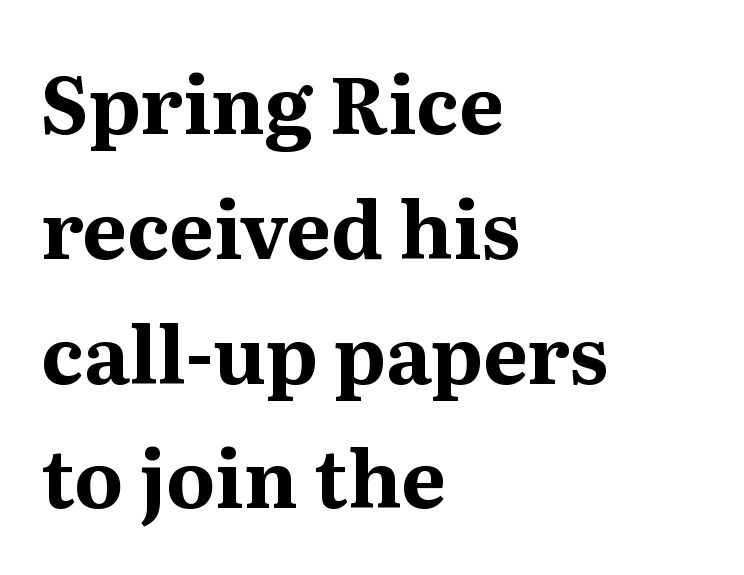
The image shows 79 px bold serif type, upright; set left-aligned, normal line spacing (1.58x), normal letter spacing, not underlined; medium stroke contrast and a medium x-height.
